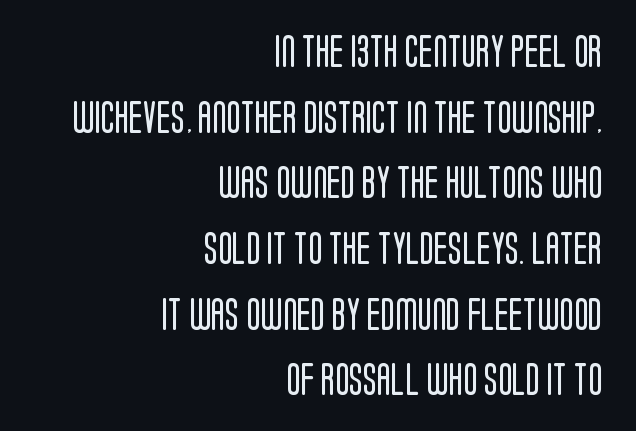
{"serif": "no", "italic": "no", "bold": "no", "weight": "regular", "width": "condensed", "stroke_contrast": "low", "x_height": "large", "monospaced": "no", "underline": "no", "align": "right", "line_spacing": "loose", "line_spacing_ratio": 1.99, "letter_spacing": "normal", "letter_spacing_em": 0.0, "glyph_px": 33}
